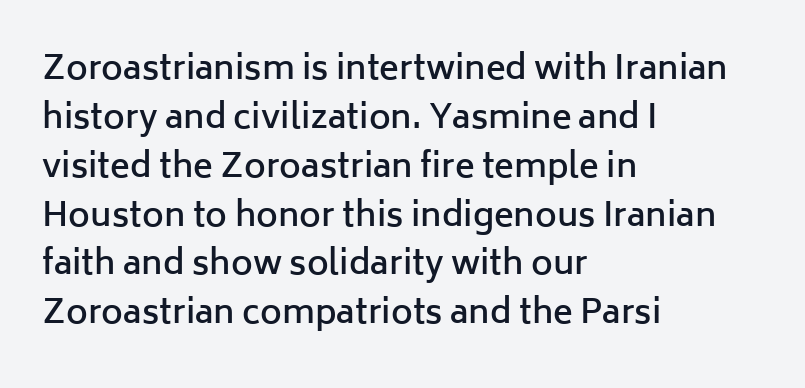
Compared with typical body copy, the letter spacing here is the same. Horizontal bands of white between lines are of average thickness. Posture: upright roman. What kind of face is this? One without serifs — a sans. Stroke thickness is moderately raised; the sample reads as semibold. Left-aligned paragraph, ragged on the right.
